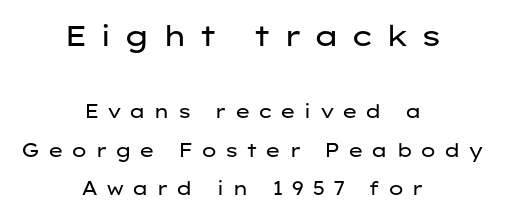
Q: Is the text bold? A: No.
Q: Is the text italic (slanted)? A: No, it is upright.
Q: Is the typeface a serif or a sans-serif typeface? A: Sans-serif.
Q: Is the text underlined? A: No.
Q: How is the paragraph aligned? A: Centered.
Q: Is the spacing between letters normal or unusually wide? A: Unusually wide.
Q: Is the spacing between lines tight, normal or loose? A: Loose.
Q: Which block of text is set in a larger size, the first (top) or the second (bottom)? A: The first (top) one.
Q: Width (condensed, normal, or wide)? A: Wide.
Q: Stroke contrast? A: Low.
Q: x-height? A: Medium.
Q: Monospaced? A: No.
